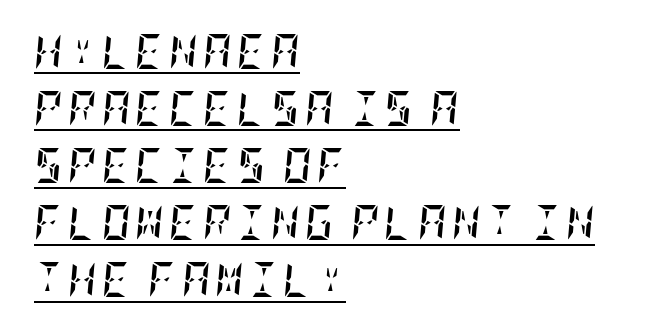
What decoration does the sample have? An underline. Students, observe: this is what conventionally led text looks like. When letters slant like this, we call the style italic. Is the type bold? Yes — the strokes are clearly thick and heavy. Each line starts at the same left margin while the right side varies.
